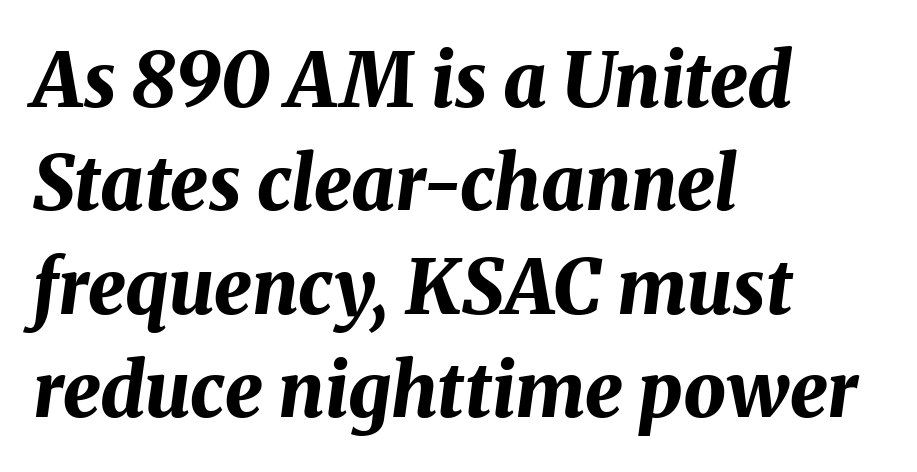
Q: Is the text bold? A: Yes.
Q: Is the text italic (slanted)? A: Yes, it leans right by about 8 degrees.
Q: Is the text underlined? A: No.
Q: How is the paragraph aligned? A: Left-aligned.
Q: Is the spacing between letters normal or unusually wide? A: Normal.
Q: Is the spacing between lines tight, normal or loose? A: Normal.
Q: Width (condensed, normal, or wide)? A: Normal.
Q: Stroke contrast? A: Medium.
Q: x-height? A: Medium.
Q: Monospaced? A: No.
